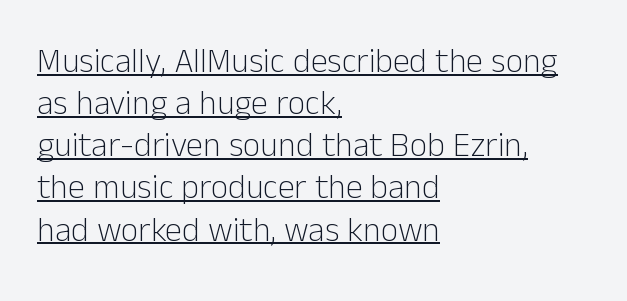
Q: Is the text bold? A: No.
Q: Is the text italic (slanted)? A: No, it is upright.
Q: Is the typeface a serif or a sans-serif typeface? A: Sans-serif.
Q: Is the text underlined? A: Yes.
Q: How is the paragraph aligned? A: Left-aligned.
Q: Is the spacing between letters normal or unusually wide? A: Normal.
Q: Width (condensed, normal, or wide)? A: Normal.
Q: Stroke contrast? A: Low.
Q: x-height? A: Medium.
Q: Monospaced? A: No.
